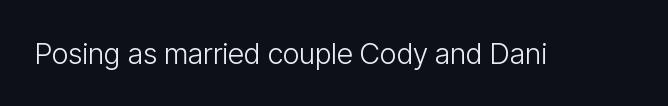
Do the characters align in a grid? No, the font is proportional. The specimen reads as upright at a glance. The tracking reads as untouched default to a designer's eye. Serifs: no, the terminals of the letterforms are clean. Stems and bowls with no extra thickness — not bold.
